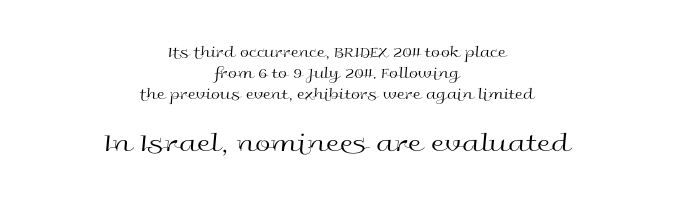
The image shows 28 px regular-weight, wide sans-serif type, upright; set centered, normal line spacing (1.31x), normal letter spacing, not underlined; the second (bottom) block is 1.75x larger; a medium x-height.
